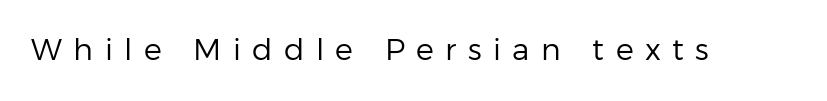
{"serif": "no", "italic": "no", "bold": "no", "weight": "regular", "width": "normal", "stroke_contrast": "low", "x_height": "medium", "monospaced": "no", "underline": "no", "letter_spacing": "wide", "letter_spacing_em": 0.38, "glyph_px": 30}
